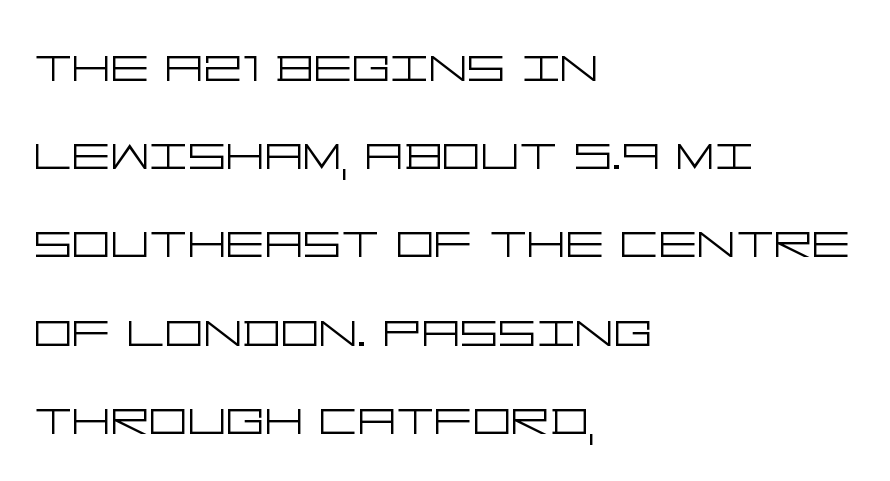
Q: Is the text bold? A: No.
Q: Is the text italic (slanted)? A: No, it is upright.
Q: Is the typeface a serif or a sans-serif typeface? A: Sans-serif.
Q: Is the text underlined? A: No.
Q: How is the paragraph aligned? A: Left-aligned.
Q: Is the spacing between letters normal or unusually wide? A: Normal.
Q: Is the spacing between lines tight, normal or loose? A: Normal.
Q: Width (condensed, normal, or wide)? A: Wide.
Q: Stroke contrast? A: Low.
Q: x-height? A: Large.
